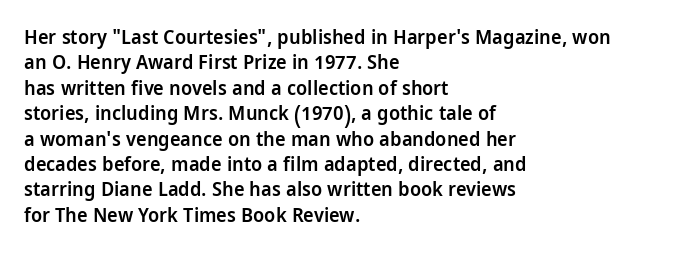
Q: Is the text bold? A: Semi-bold.
Q: Is the text italic (slanted)? A: No, it is upright.
Q: Is the text underlined? A: No.
Q: How is the paragraph aligned? A: Left-aligned.
Q: Is the spacing between letters normal or unusually wide? A: Normal.
Q: Is the spacing between lines tight, normal or loose? A: Normal.
